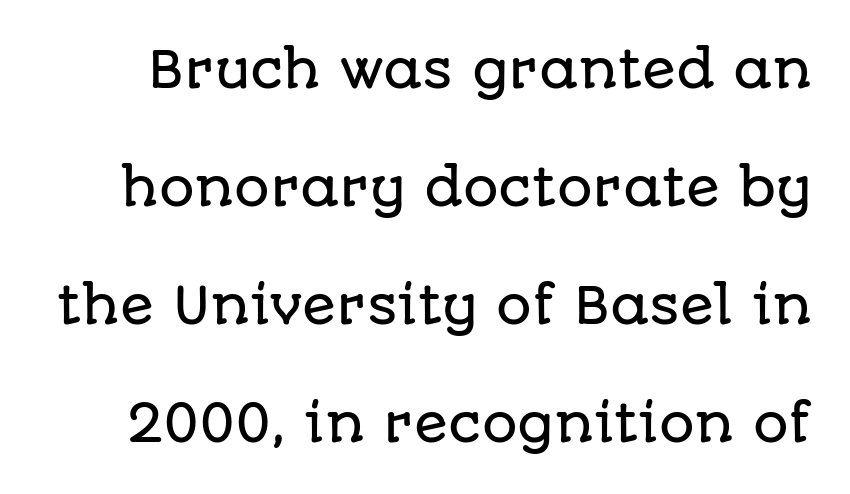
The image shows 50 px sans-serif type, upright; set loose line spacing (2.36x), normal letter spacing, not underlined; low stroke contrast and a large x-height.
